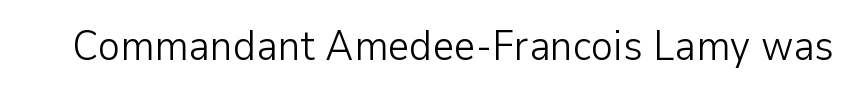
{"serif": "no", "italic": "no", "bold": "no", "weight": "light", "width": "normal", "stroke_contrast": "low", "x_height": "medium", "monospaced": "no", "underline": "no", "letter_spacing": "normal", "letter_spacing_em": 0.0, "glyph_px": 42}
